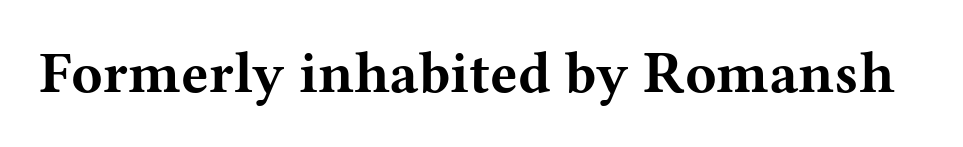
{"serif": "yes", "italic": "no", "bold": "yes", "weight": "bold", "width": "wide", "stroke_contrast": "medium", "x_height": "medium", "monospaced": "no", "underline": "no", "letter_spacing": "normal", "letter_spacing_em": 0.0, "glyph_px": 58}
